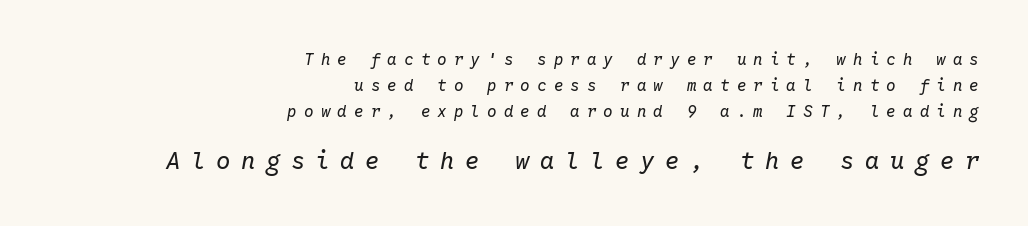
Q: Is the text bold? A: No.
Q: Is the text italic (slanted)? A: Yes, it leans right by about 10 degrees.
Q: Is the text underlined? A: No.
Q: How is the paragraph aligned? A: Right-aligned.
Q: Is the spacing between letters normal or unusually wide? A: Unusually wide.
Q: Is the spacing between lines tight, normal or loose? A: Normal.
Q: Which block of text is set in a larger size, the first (top) or the second (bottom)? A: The second (bottom) one.
